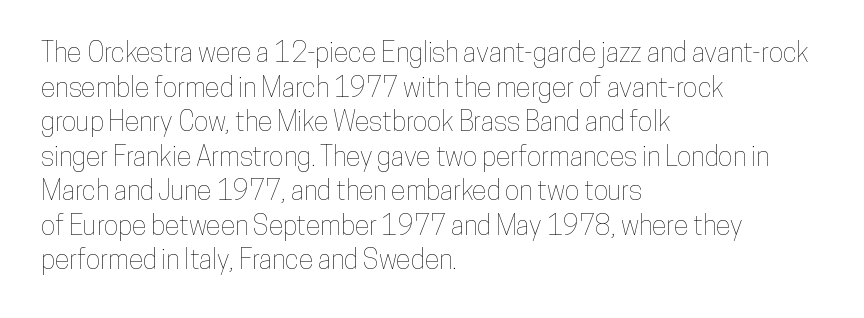
The image shows 27 px text type, upright; set left-aligned, normal line spacing (1.28x), normal letter spacing, not underlined.
